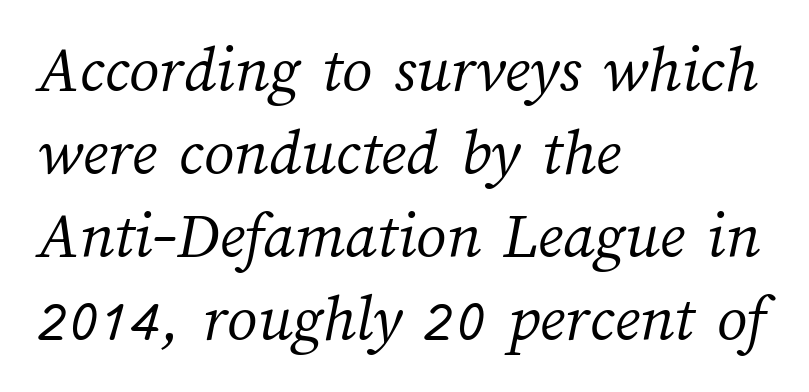
Q: Is the text bold? A: No.
Q: Is the text underlined? A: No.
Q: How is the paragraph aligned? A: Left-aligned.
Q: Is the spacing between letters normal or unusually wide? A: Normal.
Q: Width (condensed, normal, or wide)? A: Normal.
Q: Stroke contrast? A: Medium.
Q: x-height? A: Medium.
Q: Monospaced? A: No.
